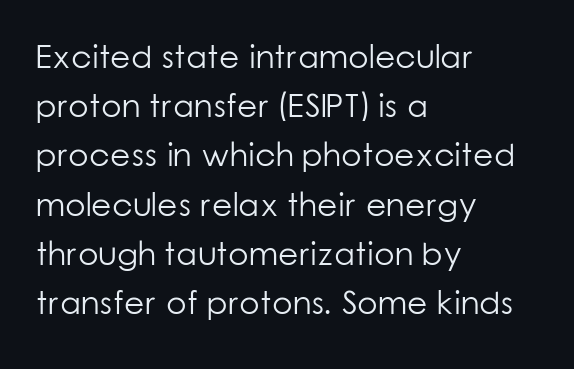
{"serif": "no", "italic": "no", "bold": "no", "weight": "light", "width": "normal", "stroke_contrast": "low", "x_height": "medium", "monospaced": "no", "underline": "no", "align": "left", "line_spacing": "normal", "line_spacing_ratio": 1.49, "letter_spacing": "normal", "letter_spacing_em": 0.0, "glyph_px": 33}
